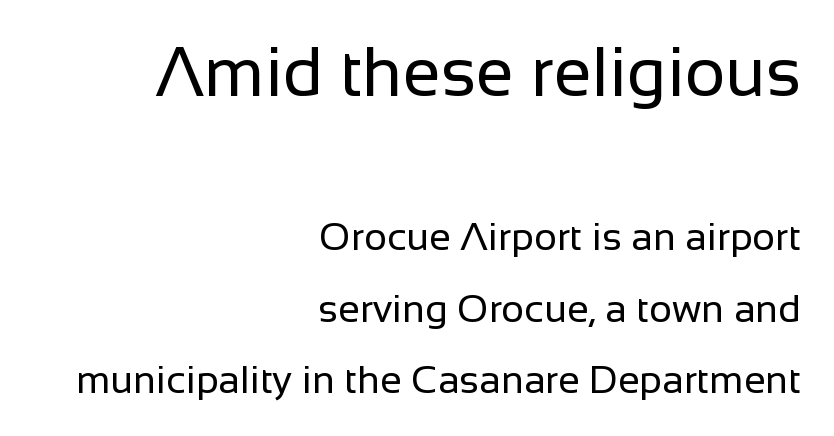
Spacing verdict: proportional, widths tailored to each character. The face used here appears at its bigger size in the upper chunk. Bold? No — there's no thickening of the strokes. Standard letterfit; no display-style spreading of the glyphs. Posture: straight, roman, zero tilt.
